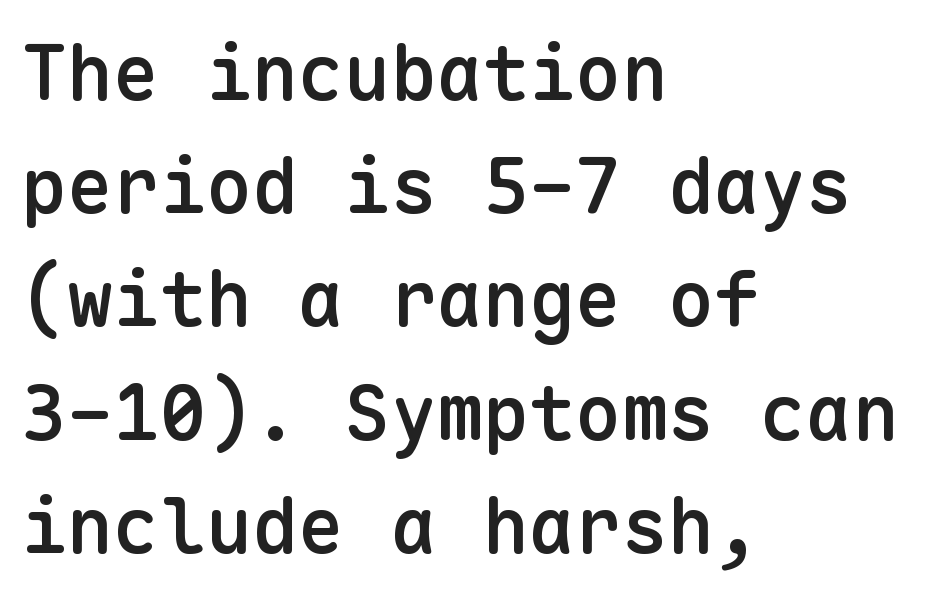
The image shows 77 px semibold sans-serif type, upright, monospaced; set left-aligned, normal line spacing (1.47x), normal letter spacing, not underlined; low stroke contrast and a medium x-height.
